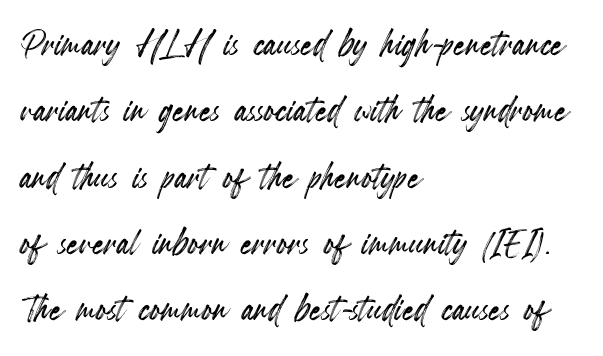
{"width": "condensed", "x_height": "small", "monospaced": "no", "underline": "no", "align": "left", "line_spacing": "normal", "line_spacing_ratio": 1.41, "letter_spacing": "normal", "letter_spacing_em": 0.0, "glyph_px": 47}
